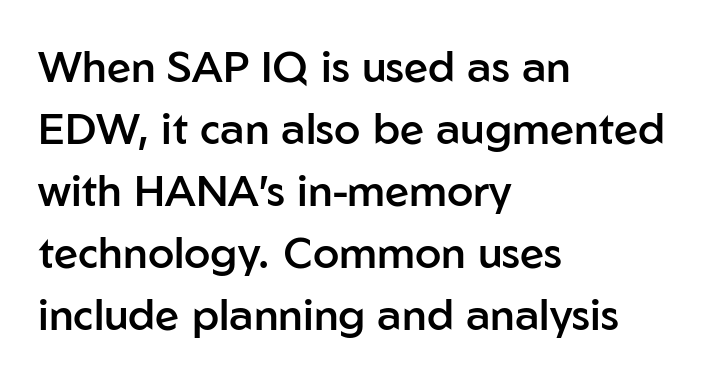
Q: Is the text bold? A: Semi-bold.
Q: Is the text italic (slanted)? A: No, it is upright.
Q: Is the typeface a serif or a sans-serif typeface? A: Sans-serif.
Q: Is the text underlined? A: No.
Q: How is the paragraph aligned? A: Left-aligned.
Q: Is the spacing between letters normal or unusually wide? A: Normal.
Q: Is the spacing between lines tight, normal or loose? A: Normal.
Q: Width (condensed, normal, or wide)? A: Normal.
Q: Stroke contrast? A: Low.
Q: x-height? A: Medium.
Q: Monospaced? A: No.
